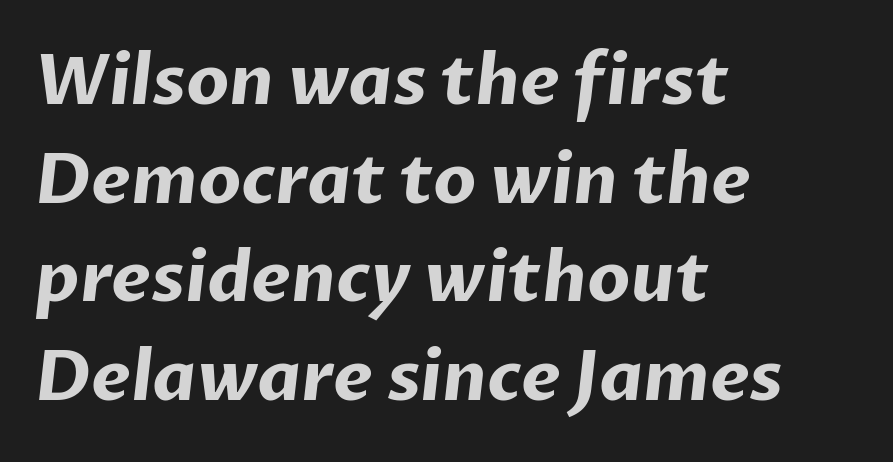
Q: Is the text bold? A: Yes.
Q: Is the typeface a serif or a sans-serif typeface? A: Sans-serif.
Q: Is the text underlined? A: No.
Q: How is the paragraph aligned? A: Left-aligned.
Q: Is the spacing between letters normal or unusually wide? A: Normal.
Q: Is the spacing between lines tight, normal or loose? A: Normal.
Q: Width (condensed, normal, or wide)? A: Normal.
Q: Stroke contrast? A: Low.
Q: x-height? A: Medium.
Q: Monospaced? A: No.
